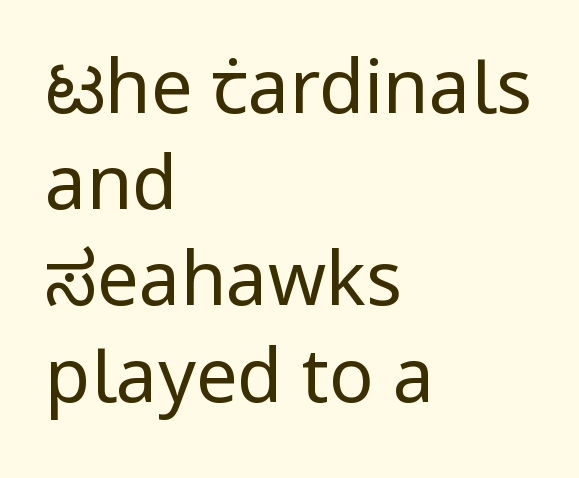
Q: Is the text bold? A: No.
Q: Is the text italic (slanted)? A: No, it is upright.
Q: Is the typeface a serif or a sans-serif typeface? A: Sans-serif.
Q: Is the text underlined? A: No.
Q: How is the paragraph aligned? A: Left-aligned.
Q: Is the spacing between letters normal or unusually wide? A: Normal.
Q: Is the spacing between lines tight, normal or loose? A: Normal.
Q: Width (condensed, normal, or wide)? A: Normal.
Q: Stroke contrast? A: Low.
Q: x-height? A: Medium.
Q: Monospaced? A: No.
